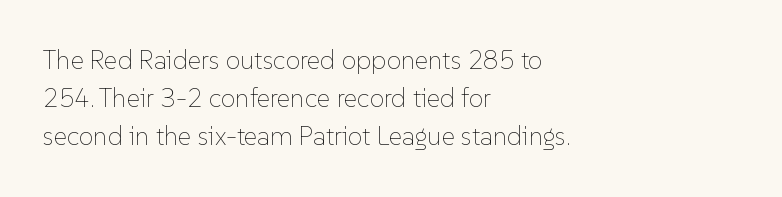
Q: Is the text bold? A: No.
Q: Is the text italic (slanted)? A: No, it is upright.
Q: Is the text underlined? A: No.
Q: How is the paragraph aligned? A: Left-aligned.
Q: Is the spacing between letters normal or unusually wide? A: Normal.
Q: Is the spacing between lines tight, normal or loose? A: Normal.
